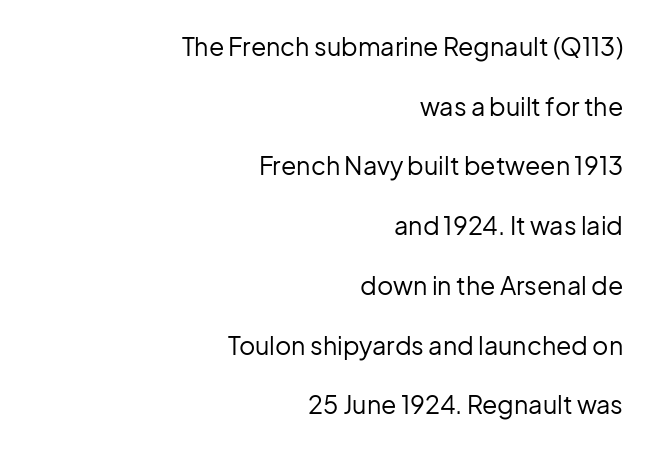
The letterforms sit at book weight or below. Every character sits straight up, as roman type does. The string is rendered with underlining switched off. Does extra space separate the letters? No, they use regular spacing. Baseline-to-baseline distance is far greater than the letter height. Alignment: flush right.
